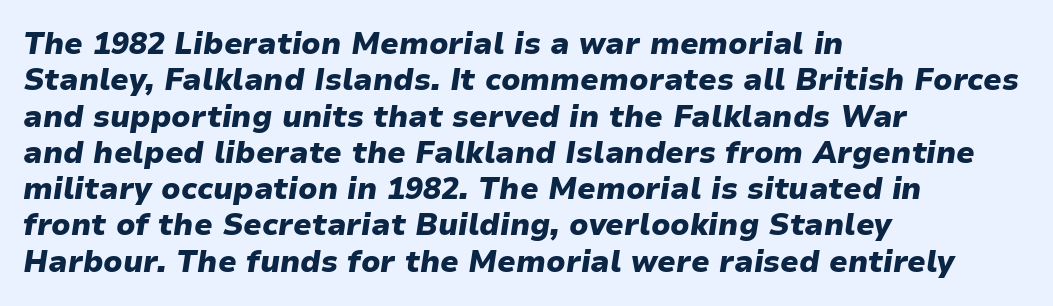
{"italic": "yes", "lean": "right", "slant_degrees": 9, "bold": "yes", "weight": "heavy", "width": "normal", "stroke_contrast": "low", "x_height": "medium", "monospaced": "no", "underline": "no", "align": "left", "line_spacing_ratio": 1.21, "letter_spacing": "normal", "letter_spacing_em": 0.0, "glyph_px": 30}
